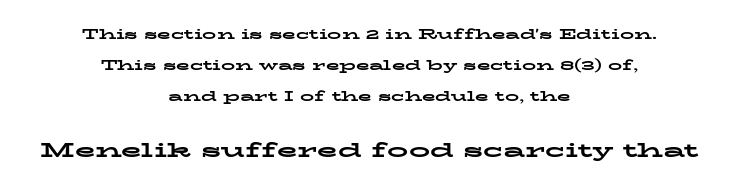
Q: Is the text bold? A: Yes.
Q: Is the text italic (slanted)? A: No, it is upright.
Q: Is the text underlined? A: No.
Q: How is the paragraph aligned? A: Centered.
Q: Is the spacing between letters normal or unusually wide? A: Normal.
Q: Is the spacing between lines tight, normal or loose? A: Loose.
Q: Which block of text is set in a larger size, the first (top) or the second (bottom)? A: The second (bottom) one.
